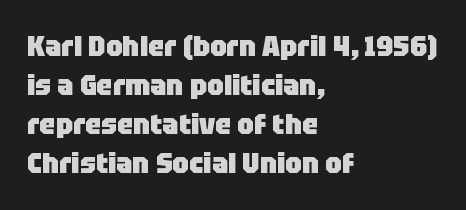
{"serif": "no", "italic": "no", "bold": "yes", "weight": "heavy", "width": "normal", "stroke_contrast": "low", "x_height": "large", "monospaced": "no", "underline": "no", "align": "left", "line_spacing": "normal", "line_spacing_ratio": 1.35, "letter_spacing": "normal", "letter_spacing_em": 0.0, "glyph_px": 29}
